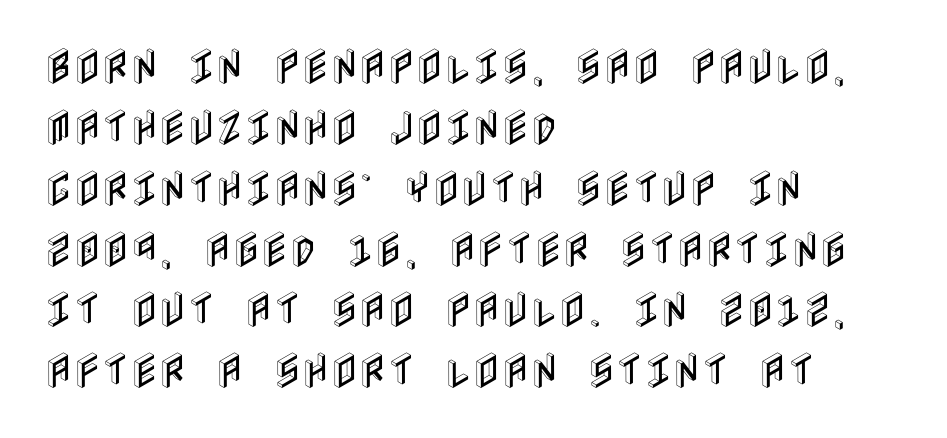
Notice how the passage keeps a crisp vertical edge on the left only. The letters stand upright; this is a roman face. The strip under each line holds only bare page. Does extra space separate the letters? No, they use regular spacing. Each new line begins a customary step beneath the previous one.
